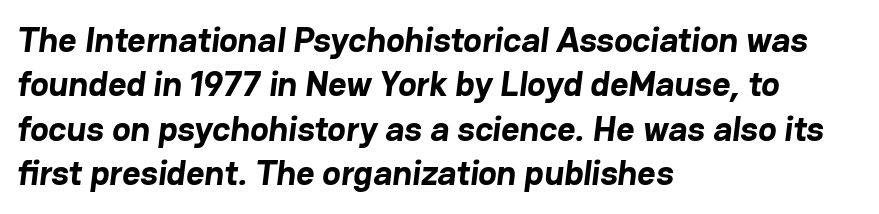
The image shows 35 px bold sans-serif type; set left-aligned, normal line spacing (1.27x), normal letter spacing, not underlined; low stroke contrast and a medium x-height.
